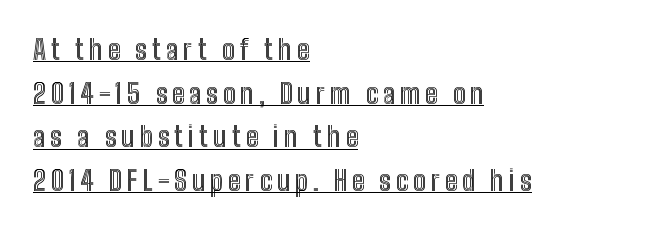
Q: Is the text italic (slanted)? A: No, it is upright.
Q: Is the text underlined? A: Yes.
Q: How is the paragraph aligned? A: Left-aligned.
Q: Is the spacing between lines tight, normal or loose? A: Normal.
